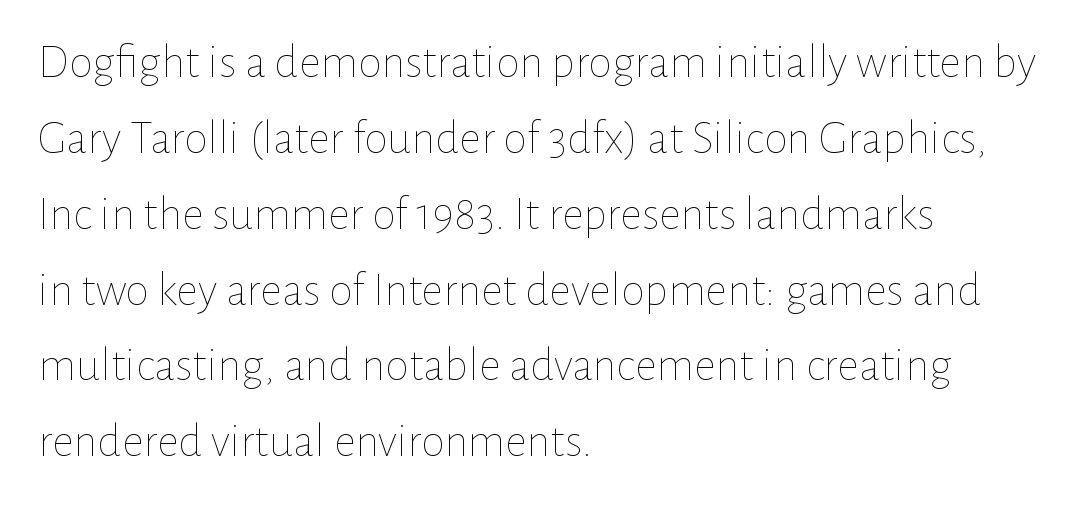
Vertical strokes here are truly vertical. Each letter keeps its own natural width here, so spacing adapts to shape. Tracking value appears to be zero — textbook default spacing. Each new line begins a customary step beneath the previous one. The glyphs are unaccompanied by any horizontal stroke below them.
